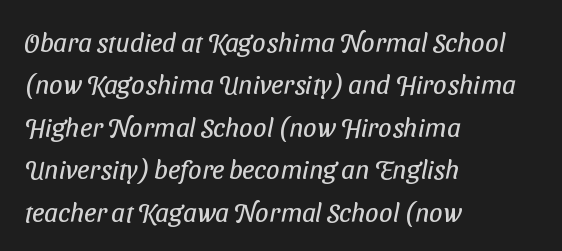
Q: Is the text bold? A: No.
Q: Is the text underlined? A: No.
Q: How is the paragraph aligned? A: Left-aligned.
Q: Is the spacing between letters normal or unusually wide? A: Normal.
Q: Is the spacing between lines tight, normal or loose? A: Normal.
